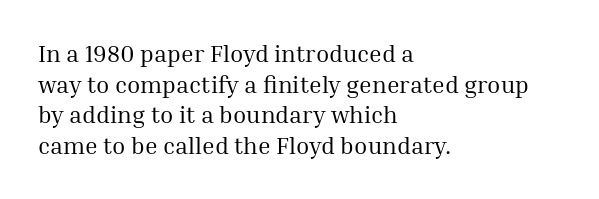
The image shows 24 px text type, upright; set left-aligned, normal line spacing (1.28x), normal letter spacing, not underlined.
